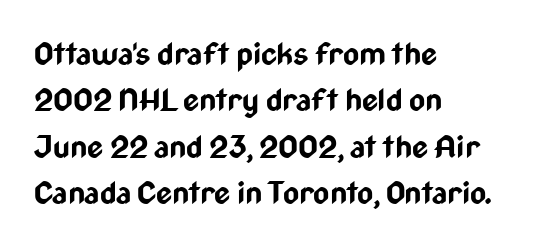
Q: Is the text bold? A: Yes.
Q: Is the text italic (slanted)? A: No, it is upright.
Q: Is the typeface a serif or a sans-serif typeface? A: Sans-serif.
Q: Is the text underlined? A: No.
Q: How is the paragraph aligned? A: Left-aligned.
Q: Is the spacing between letters normal or unusually wide? A: Normal.
Q: Is the spacing between lines tight, normal or loose? A: Normal.
Q: Width (condensed, normal, or wide)? A: Condensed.
Q: Stroke contrast? A: Low.
Q: x-height? A: Medium.
Q: Monospaced? A: No.
